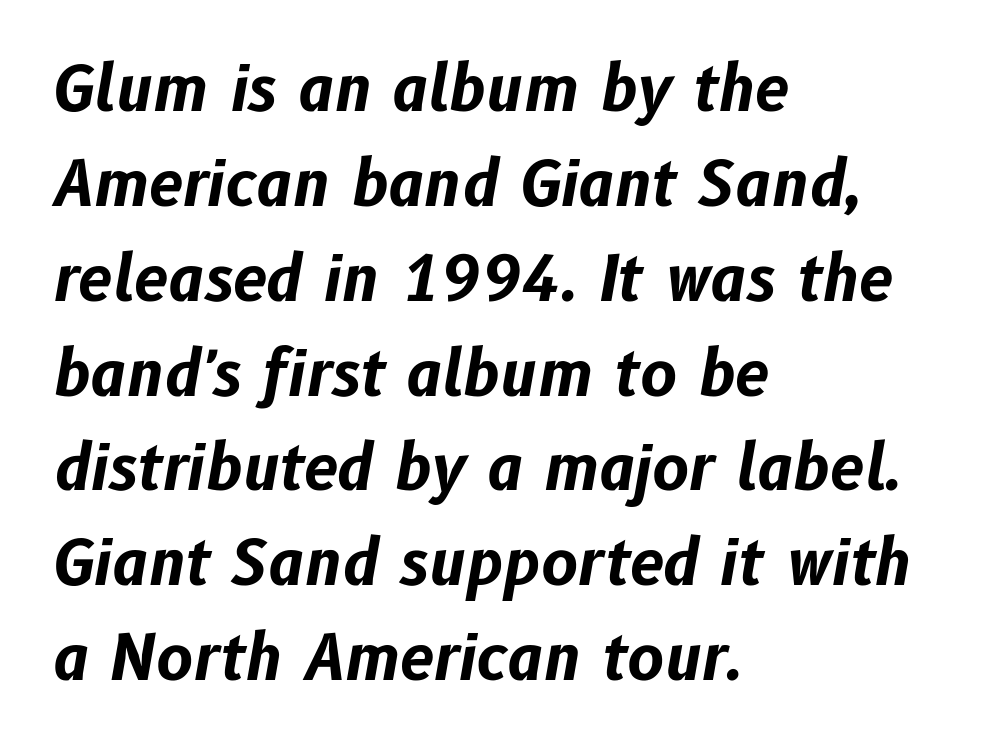
The letters are bold, with thick, heavy strokes. These lines sit exactly where default settings would place them. A student would call this left alignment; a typographer would say flush left, rag right. The face used here has a pronounced slope to its letters. A typesetter would call this proportional, since set widths differ per character.
